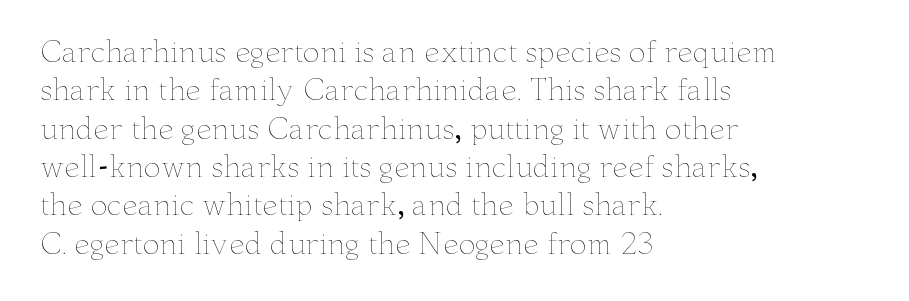
{"italic": "no", "bold": "no", "weight": "thin", "width": "wide", "stroke_contrast": "low", "x_height": "small", "monospaced": "no", "underline": "no", "align": "left", "line_spacing": "normal", "line_spacing_ratio": 1.37, "letter_spacing": "normal", "letter_spacing_em": 0.0, "glyph_px": 28}
